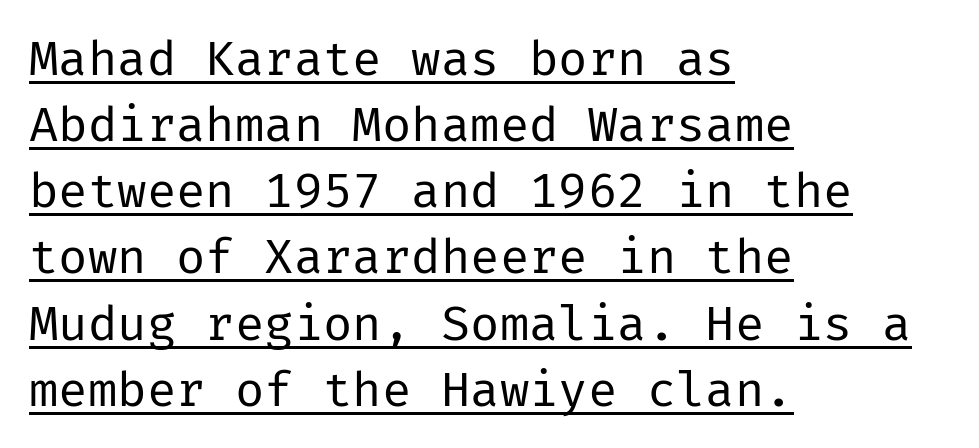
The image shows 49 px regular-weight sans-serif type, upright; set left-aligned, normal line spacing (1.35x), normal letter spacing, underlined; low stroke contrast and a medium x-height.
